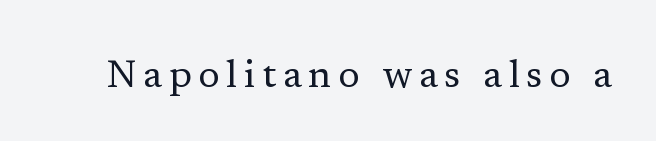
The image shows 39 px regular-weight serif type, upright; set not underlined; low stroke contrast and a medium x-height.
